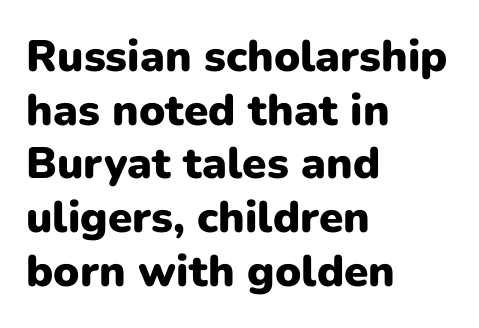
In terms of letterform style, serifs are entirely absent. Bare-footed words on every line. Do the characters align in a grid? No, the font is proportional. This rendering uses left alignment, leaving the right contour irregular.
